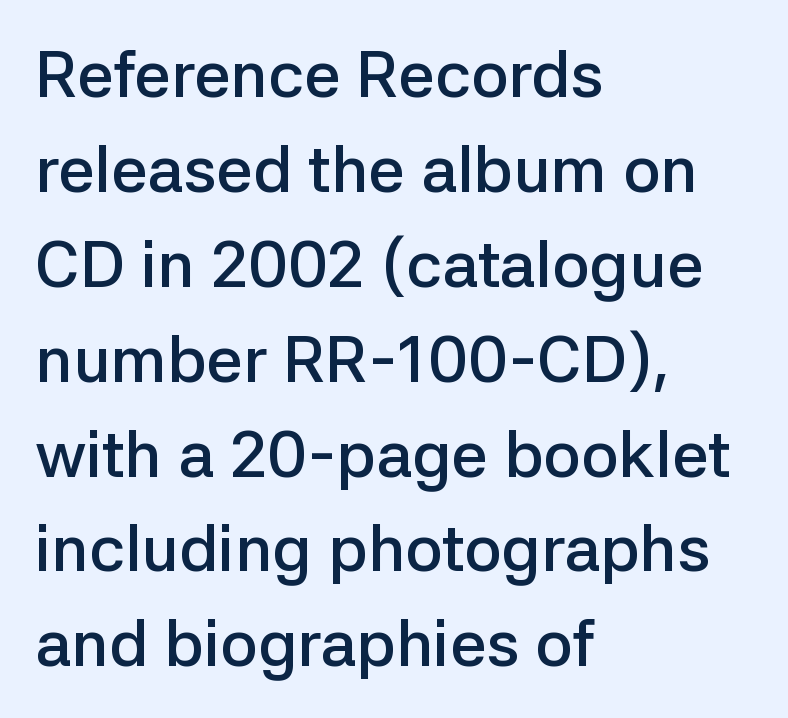
{"serif": "no", "italic": "no", "bold": "semi", "weight": "semibold", "width": "normal", "stroke_contrast": "low", "x_height": "medium", "monospaced": "no", "underline": "no", "align": "left", "line_spacing": "normal", "line_spacing_ratio": 1.46, "letter_spacing": "normal", "letter_spacing_em": 0.0, "glyph_px": 65}
